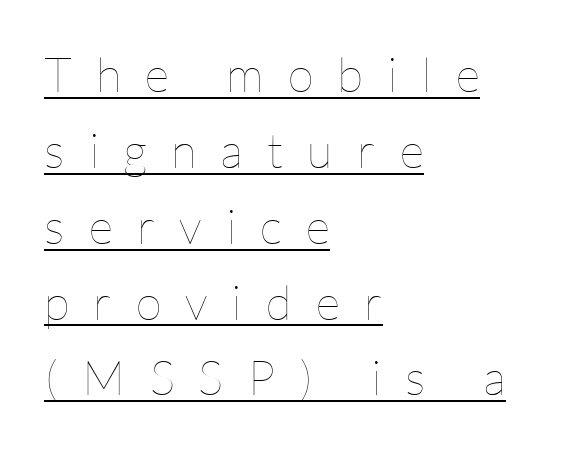
{"italic": "no", "bold": "no", "weight": "thin", "width": "normal", "stroke_contrast": "low", "x_height": "medium", "monospaced": "no", "underline": "yes", "align": "left", "line_spacing": "normal", "line_spacing_ratio": 1.58, "letter_spacing": "wide", "letter_spacing_em": 0.5, "glyph_px": 48}
